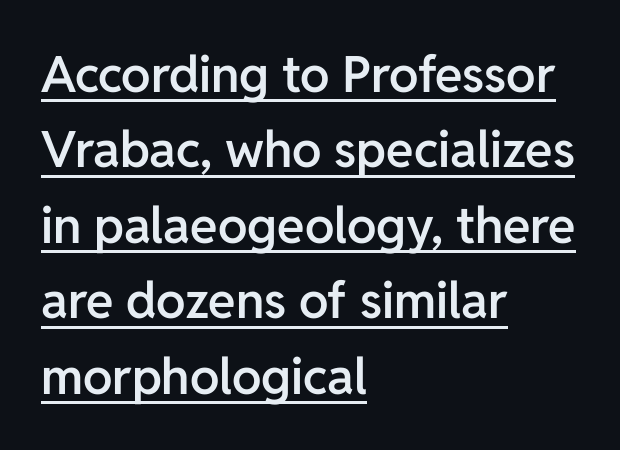
Short and long lines alike share a common starting point at left. Reading down the column, the eye jumps a familiar distance to each next line. Moderately thickened strokes mark this as semibold type. The rendering uses natural spacing where letterforms have individual widths. Has an underline been added? It has.
